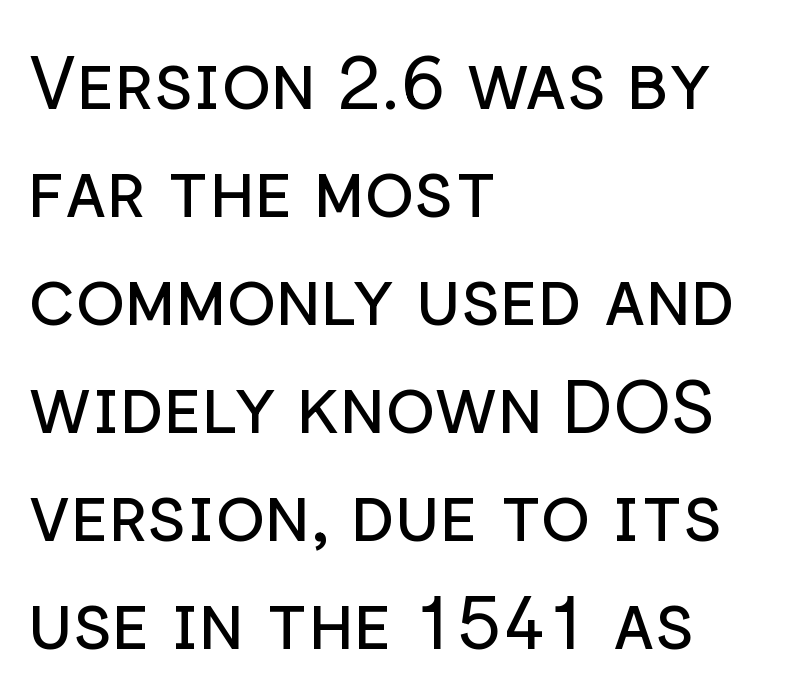
{"serif": "no", "italic": "no", "bold": "no", "weight": "regular", "width": "normal", "stroke_contrast": "low", "x_height": "medium", "monospaced": "no", "underline": "no", "align": "left", "line_spacing": "normal", "line_spacing_ratio": 1.46, "letter_spacing": "normal", "letter_spacing_em": 0.0, "glyph_px": 74}
